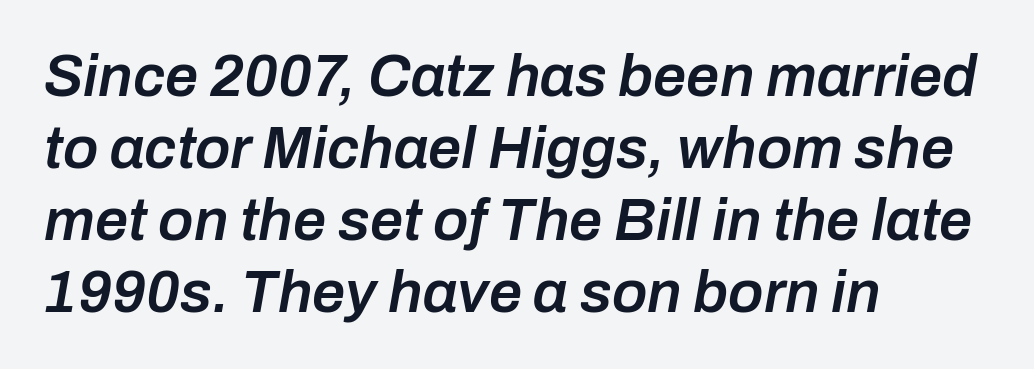
Q: Is the text bold? A: Semi-bold.
Q: Is the text italic (slanted)? A: Yes, it leans right by about 10 degrees.
Q: Is the text underlined? A: No.
Q: How is the paragraph aligned? A: Left-aligned.
Q: Is the spacing between letters normal or unusually wide? A: Normal.
Q: Width (condensed, normal, or wide)? A: Normal.
Q: Stroke contrast? A: Low.
Q: x-height? A: Medium.
Q: Monospaced? A: No.
